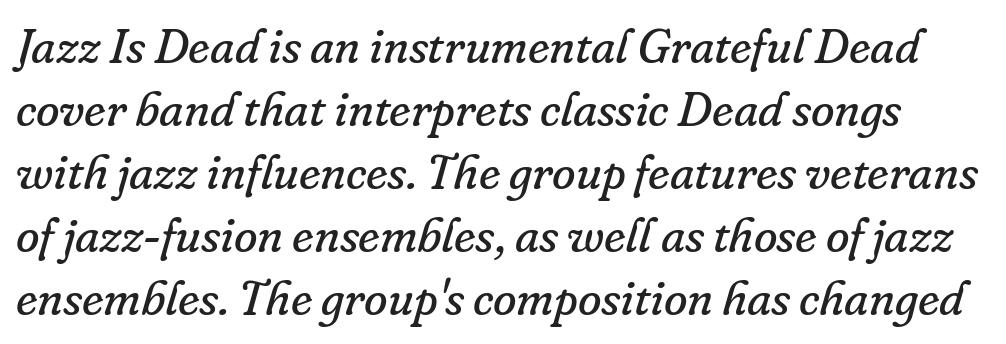
{"serif": "yes", "italic": "yes", "lean": "right", "slant_degrees": 16, "bold": "no", "weight": "regular", "width": "normal", "stroke_contrast": "low", "x_height": "small", "monospaced": "no", "underline": "no", "line_spacing": "normal", "line_spacing_ratio": 1.31, "letter_spacing": "normal", "letter_spacing_em": 0.0, "glyph_px": 48}
